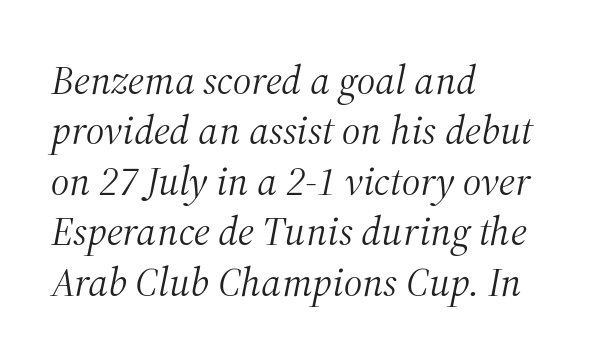
The image shows 41 px light serif type, italic (leaning right); set left-aligned, line spacing 1.23x, normal letter spacing, not underlined; medium stroke contrast and a medium x-height.
